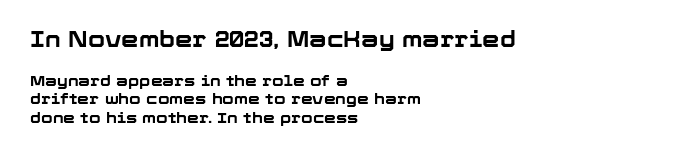
Check under the words: just untouched page. If you drew a ruler down the left edge, every line would touch it. The rendering shrinks the type as you move from the upper chunk to the lower. The passage shown has conventional tracking throughout.
